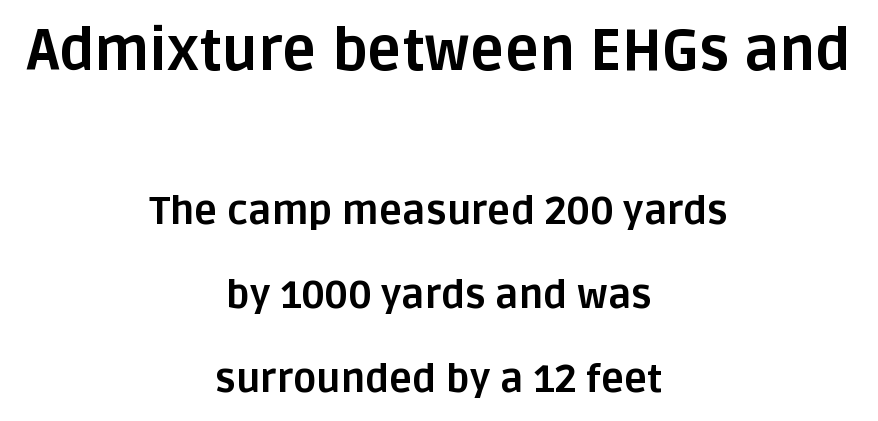
{"serif": "no", "italic": "no", "bold": "yes", "weight": "bold", "width": "normal", "stroke_contrast": "low", "x_height": "large", "monospaced": "no", "underline": "no", "align": "center", "line_spacing": "loose", "line_spacing_ratio": 2.16, "letter_spacing": "normal", "letter_spacing_em": 0.0, "larger_block": "first", "size_ratio": 1.49, "glyph_px": 58}
